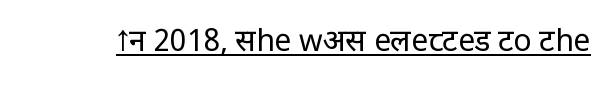
{"serif": "no", "italic": "no", "bold": "no", "weight": "regular", "width": "normal", "stroke_contrast": "low", "x_height": "large", "monospaced": "no", "underline": "yes", "letter_spacing": "normal", "letter_spacing_em": 0.0, "glyph_px": 30}
